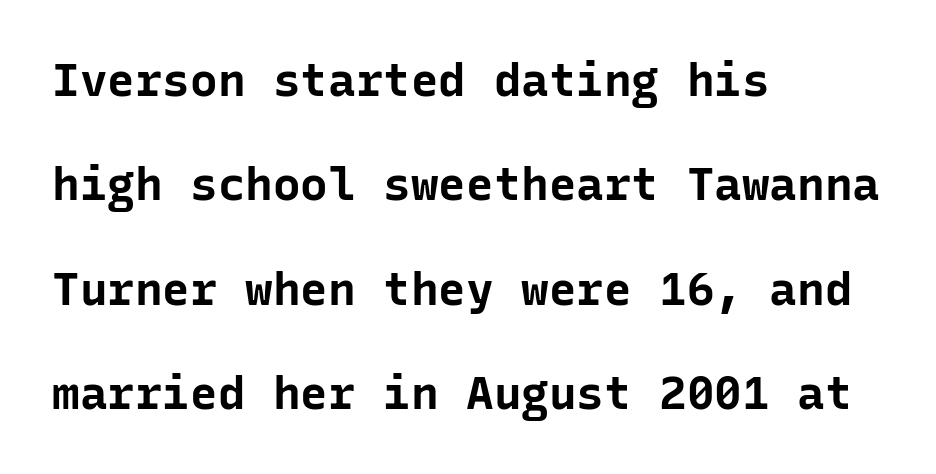
{"serif": "no", "italic": "no", "bold": "yes", "weight": "bold", "width": "normal", "stroke_contrast": "low", "x_height": "medium", "monospaced": "yes", "underline": "no", "align": "left", "line_spacing": "loose", "line_spacing_ratio": 2.27, "letter_spacing": "normal", "letter_spacing_em": 0.0, "glyph_px": 46}
